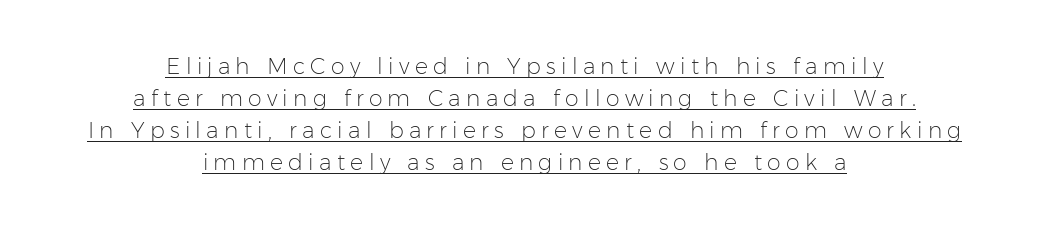
The image shows 22 px text type, upright; set centered, normal line spacing (1.46x), unusually wide letter spacing (+0.24 em), underlined.
